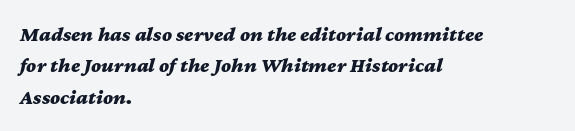
Q: Is the text bold? A: Yes.
Q: Is the text italic (slanted)? A: Yes, it leans right by about 12 degrees.
Q: Is the text underlined? A: No.
Q: How is the paragraph aligned? A: Left-aligned.
Q: Is the spacing between letters normal or unusually wide? A: Normal.
Q: Is the spacing between lines tight, normal or loose? A: Normal.
